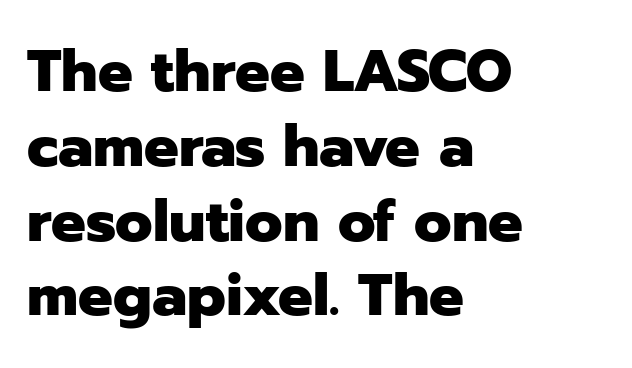
Q: Is the text bold? A: Yes.
Q: Is the text italic (slanted)? A: No, it is upright.
Q: Is the typeface a serif or a sans-serif typeface? A: Sans-serif.
Q: Is the text underlined? A: No.
Q: How is the paragraph aligned? A: Left-aligned.
Q: Is the spacing between letters normal or unusually wide? A: Normal.
Q: Is the spacing between lines tight, normal or loose? A: Normal.
Q: Width (condensed, normal, or wide)? A: Normal.
Q: Stroke contrast? A: Low.
Q: x-height? A: Medium.
Q: Monospaced? A: No.
